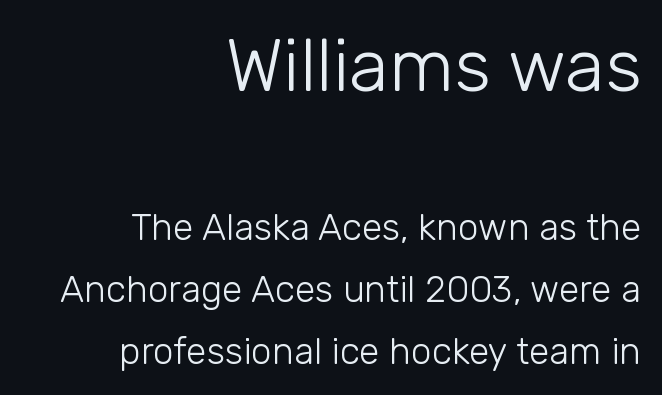
Q: Is the text bold? A: No.
Q: Is the text italic (slanted)? A: No, it is upright.
Q: Is the typeface a serif or a sans-serif typeface? A: Sans-serif.
Q: Is the text underlined? A: No.
Q: How is the paragraph aligned? A: Right-aligned.
Q: Is the spacing between letters normal or unusually wide? A: Normal.
Q: Is the spacing between lines tight, normal or loose? A: Normal.
Q: Which block of text is set in a larger size, the first (top) or the second (bottom)? A: The first (top) one.
Q: Width (condensed, normal, or wide)? A: Normal.
Q: Stroke contrast? A: Low.
Q: x-height? A: Medium.
Q: Monospaced? A: No.
